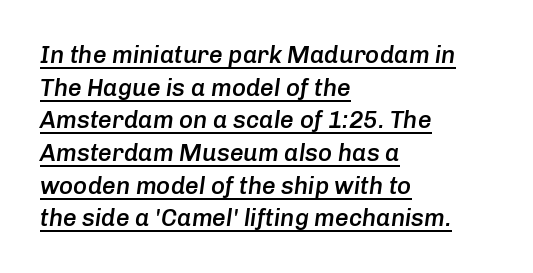
{"italic": "yes", "lean": "right", "slant_degrees": 8, "bold": "semi", "underline": "yes", "align": "left", "line_spacing": "normal", "line_spacing_ratio": 1.36, "letter_spacing": "normal", "letter_spacing_em": 0.0, "glyph_px": 24}
